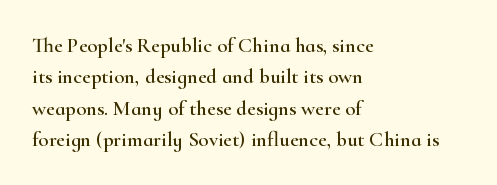
The compositor pushed each line to the left boundary. The designer left line spacing at the default. The rendering keeps characters at their native spacing. No italicization has been applied; the sample stays upright. Clear beneath every line of the passage.
